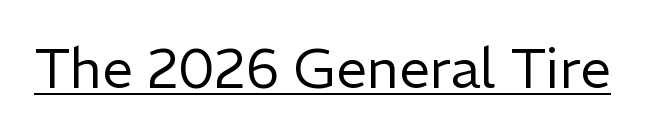
The strokes are not fattened; the text isn't bold. Decoration check: the copy is underlined. This is roman type, the default non-slanted kind. Character widths vary here, with narrow letters taking less room than wide ones. Tracking here is standard; glyphs follow each other at the usual distance. The rendering shows plain stroke endings on the letterforms — a sans-serif design.
